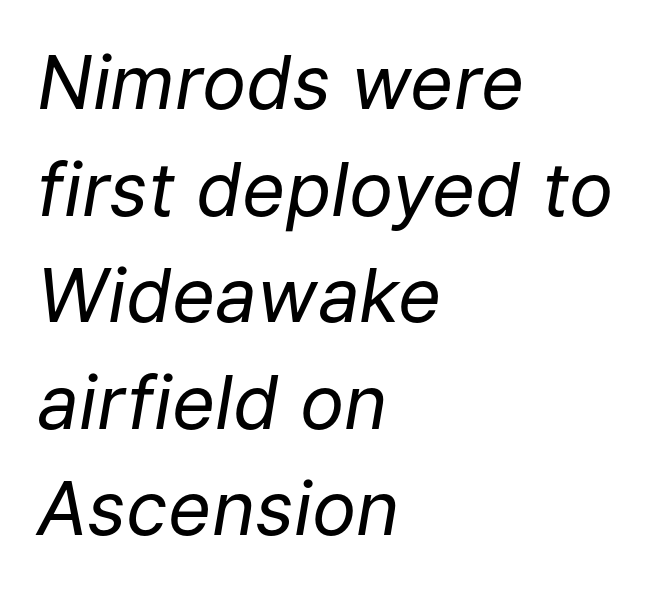
The image shows 74 px regular-weight type, italic (leaning right); set left-aligned, normal line spacing (1.44x), normal letter spacing, not underlined; low stroke contrast and a medium x-height.
